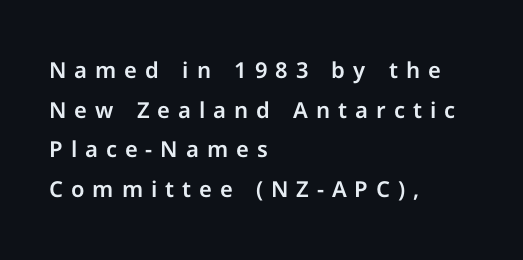
Upright lettering throughout. Casual observation: everything's shoved over to the left. Descender tails drop into unmarked territory. How are the letters spaced? Widely, with obvious added tracking.
